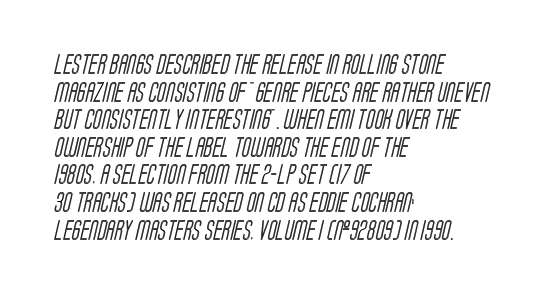
The baseline area is clear. Does extra space separate the letters? No, they use regular spacing. The passage is arranged the way most books set body copy — flush left. Honestly, the row spacing looks completely unremarkable.
